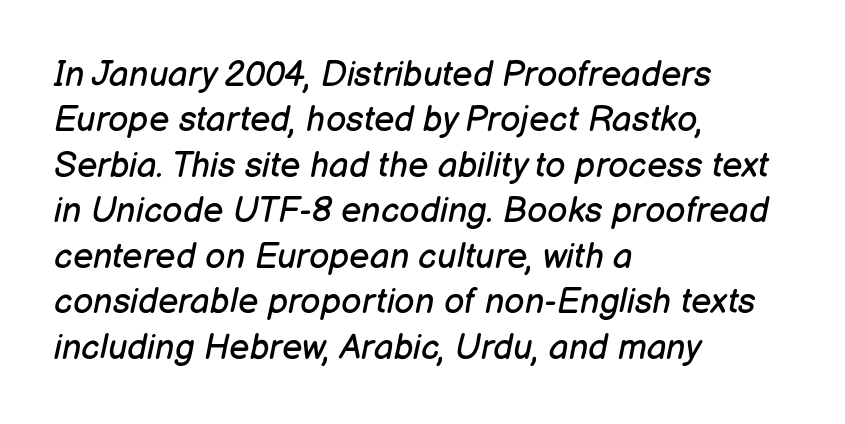
Q: Is the text bold? A: No.
Q: Is the text italic (slanted)? A: Yes, it leans right by about 12 degrees.
Q: Is the text underlined? A: No.
Q: How is the paragraph aligned? A: Left-aligned.
Q: Is the spacing between letters normal or unusually wide? A: Normal.
Q: Is the spacing between lines tight, normal or loose? A: Normal.
Q: Width (condensed, normal, or wide)? A: Normal.
Q: Stroke contrast? A: Low.
Q: x-height? A: Medium.
Q: Monospaced? A: No.
